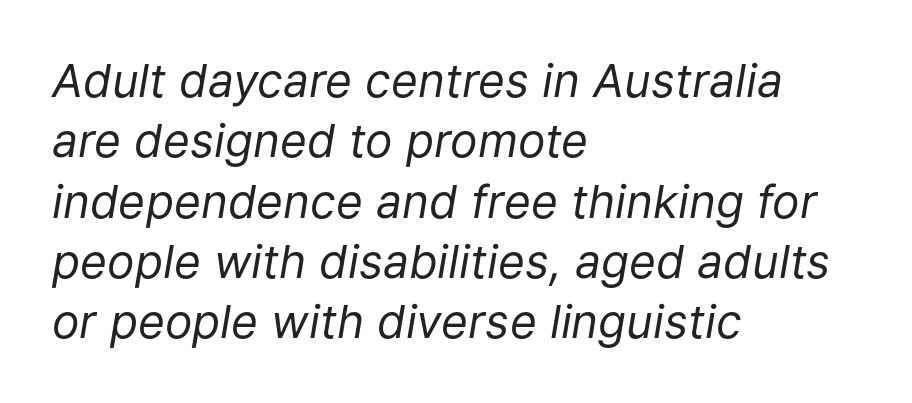
Q: Is the text bold? A: No.
Q: Is the text italic (slanted)? A: Yes, it leans right by about 9 degrees.
Q: Is the text underlined? A: No.
Q: How is the paragraph aligned? A: Left-aligned.
Q: Is the spacing between letters normal or unusually wide? A: Normal.
Q: Is the spacing between lines tight, normal or loose? A: Normal.
Q: Width (condensed, normal, or wide)? A: Normal.
Q: Stroke contrast? A: Low.
Q: x-height? A: Medium.
Q: Monospaced? A: No.
